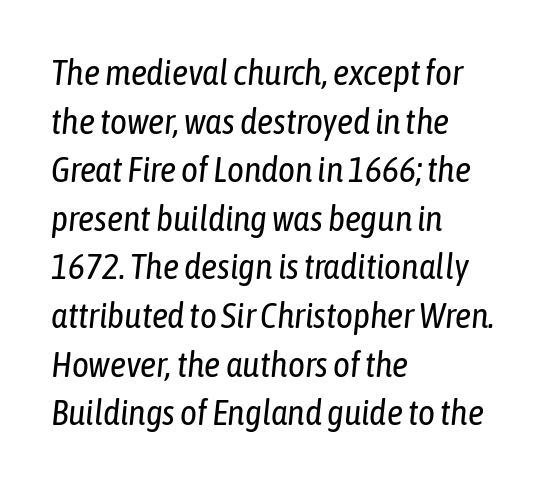
The image shows 36 px regular-weight, condensed type, italic (leaning right); set left-aligned, normal line spacing (1.35x), normal letter spacing, not underlined; low stroke contrast and a medium x-height.
